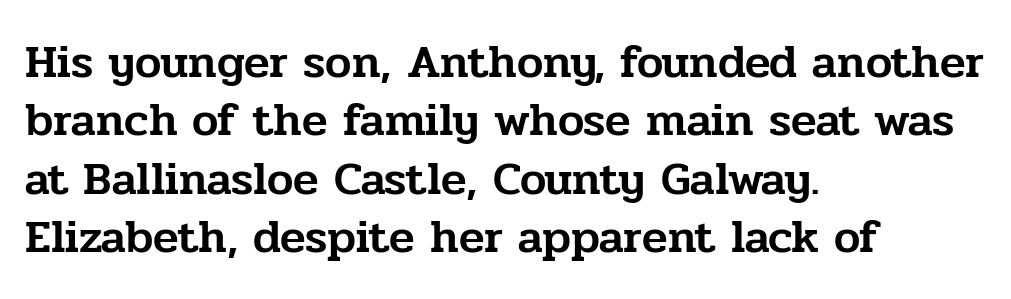
The baseline area is clear. The horizontal fit of the characters is conventional and even. Posture: vertical. Varying glyph widths throughout — classic text-font behaviour. One-word summary of the alignment: left.
